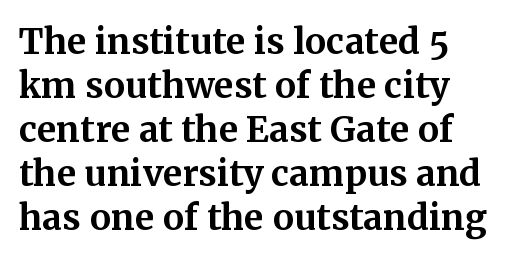
The image shows 35 px bold serif type, upright; set normal line spacing (1.26x), normal letter spacing, not underlined; medium stroke contrast and a medium x-height.
